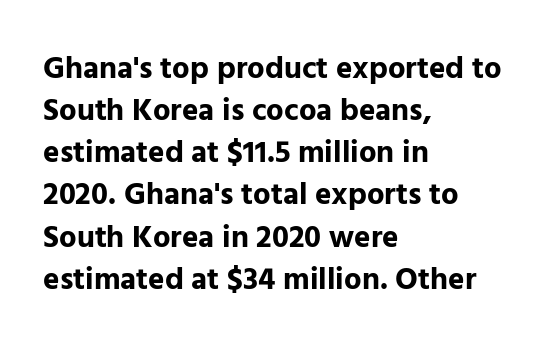
{"serif": "no", "italic": "no", "bold": "yes", "weight": "bold", "width": "normal", "stroke_contrast": "low", "x_height": "medium", "monospaced": "no", "underline": "no", "align": "left", "line_spacing": "normal", "line_spacing_ratio": 1.36, "letter_spacing": "normal", "letter_spacing_em": 0.0, "glyph_px": 31}
